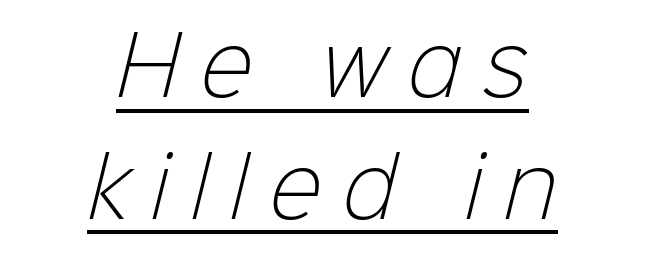
{"serif": "no", "bold": "no", "weight": "light", "width": "normal", "stroke_contrast": "low", "x_height": "medium", "monospaced": "no", "underline": "yes", "align": "center", "line_spacing": "normal", "line_spacing_ratio": 1.54, "letter_spacing": "wide", "letter_spacing_em": 0.28, "glyph_px": 79}
